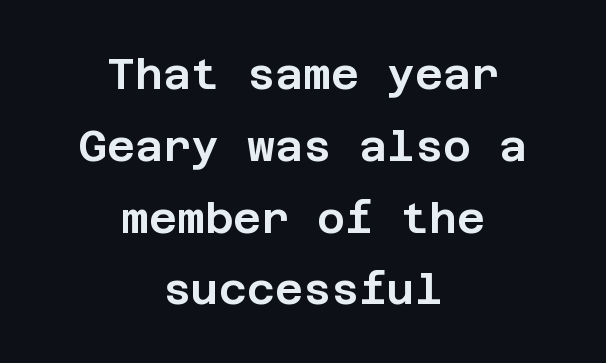
Type without underlining. The gaps between neighbouring characters are ordinary and unremarkable. In terms of posture, this sample is upright. How would I describe the line gaps? Plain and ordinary.
